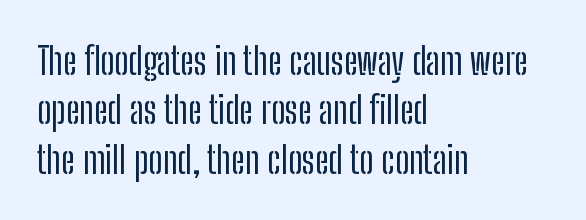
{"serif": "no", "italic": "no", "width": "condensed", "stroke_contrast": "low", "x_height": "medium", "monospaced": "no", "underline": "no", "align": "left", "line_spacing": "normal", "line_spacing_ratio": 1.3, "letter_spacing": "normal", "letter_spacing_em": 0.0, "glyph_px": 38}
